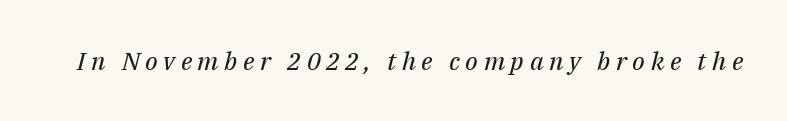
Q: Is the text bold? A: No.
Q: Is the text italic (slanted)? A: Yes, it leans right by about 14 degrees.
Q: Is the text underlined? A: No.
Q: Is the spacing between letters normal or unusually wide? A: Unusually wide.
